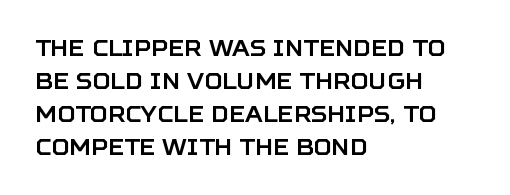
{"italic": "no", "underline": "no", "align": "left", "line_spacing": "normal", "line_spacing_ratio": 1.5, "letter_spacing": "normal", "letter_spacing_em": 0.0, "glyph_px": 22}
